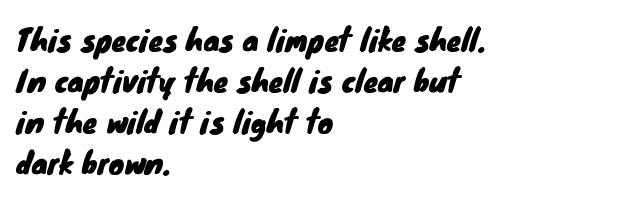
The image shows 29 px sans-serif type; set left-aligned, normal line spacing (1.41x), normal letter spacing, not underlined; low stroke contrast and a small x-height.
